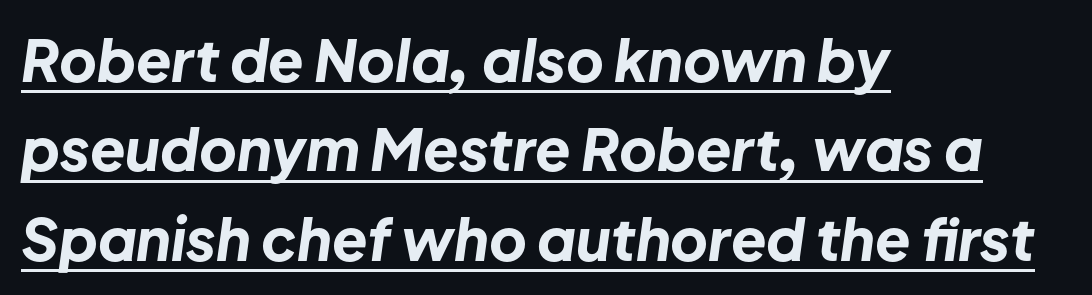
Q: Is the text bold? A: Yes.
Q: Is the text italic (slanted)? A: Yes, it leans right by about 8 degrees.
Q: Is the text underlined? A: Yes.
Q: How is the paragraph aligned? A: Left-aligned.
Q: Is the spacing between letters normal or unusually wide? A: Normal.
Q: Is the spacing between lines tight, normal or loose? A: Normal.
Q: Width (condensed, normal, or wide)? A: Normal.
Q: Stroke contrast? A: Low.
Q: x-height? A: Medium.
Q: Monospaced? A: No.
